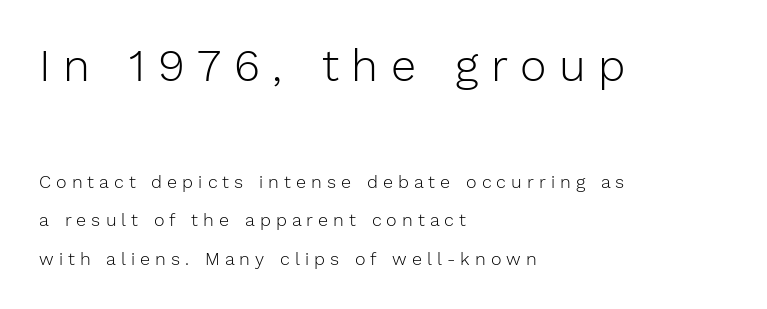
{"serif": "no", "italic": "no", "bold": "no", "weight": "light", "width": "normal", "stroke_contrast": "low", "x_height": "medium", "monospaced": "no", "underline": "no", "align": "left", "line_spacing": "loose", "line_spacing_ratio": 2.13, "letter_spacing": "wide", "letter_spacing_em": 0.28, "larger_block": "first", "size_ratio": 2.5, "glyph_px": 45}
